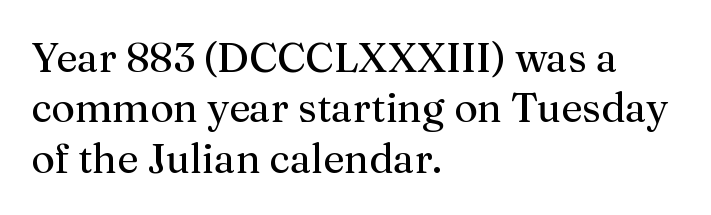
Q: Is the text bold? A: No.
Q: Is the text italic (slanted)? A: No, it is upright.
Q: Is the typeface a serif or a sans-serif typeface? A: Serif.
Q: Is the text underlined? A: No.
Q: How is the paragraph aligned? A: Left-aligned.
Q: Is the spacing between letters normal or unusually wide? A: Normal.
Q: Width (condensed, normal, or wide)? A: Normal.
Q: Stroke contrast? A: Medium.
Q: x-height? A: Medium.
Q: Monospaced? A: No.
